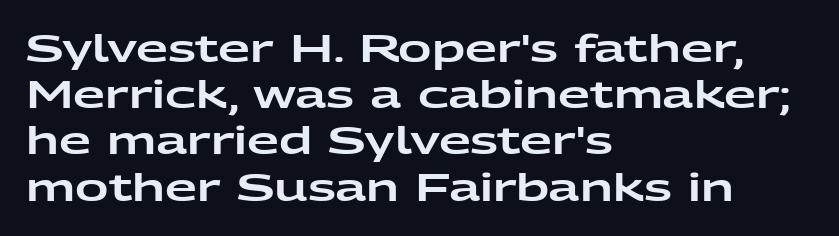
If you measured baseline to baseline, you'd find a middling distance. Is the letter spacing exaggerated? No — it looks like the ordinary default. The setting favours the left margin, as ordinary paragraphs usually do. Words float on clear page, feet unadorned. The lettering stays uniformly vertical, giving the passage a roman look. Nothing sits at the stroke ends, so this counts as sans-serif.
